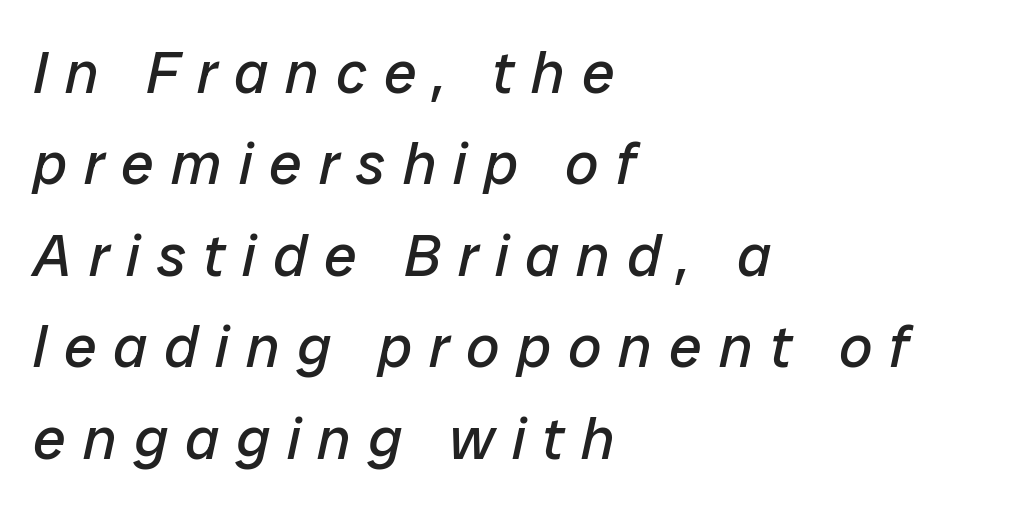
{"italic": "yes", "lean": "right", "slant_degrees": 12, "bold": "no", "weight": "regular", "width": "normal", "stroke_contrast": "low", "x_height": "medium", "monospaced": "no", "underline": "no", "align": "left", "line_spacing": "normal", "line_spacing_ratio": 1.55, "letter_spacing": "wide", "letter_spacing_em": 0.29, "glyph_px": 59}
